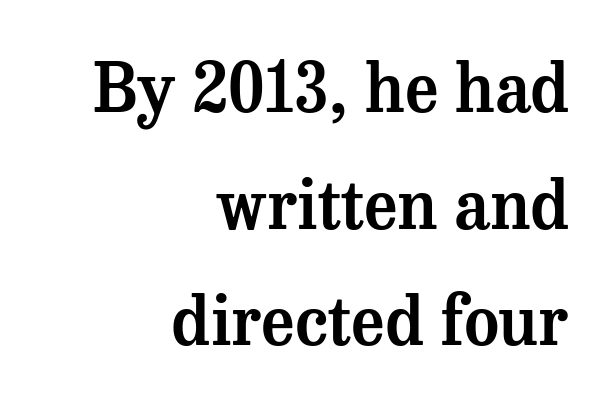
The image shows 67 px serif type, upright; set right-aligned, line spacing 1.74x, normal letter spacing, not underlined; medium stroke contrast and a medium x-height.
